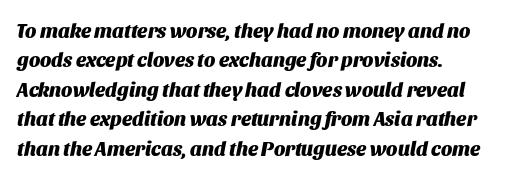
{"italic": "yes", "lean": "right", "slant_degrees": 11, "bold": "yes", "underline": "no", "align": "left", "line_spacing": "normal", "line_spacing_ratio": 1.47, "letter_spacing": "normal", "letter_spacing_em": 0.0, "glyph_px": 20}
